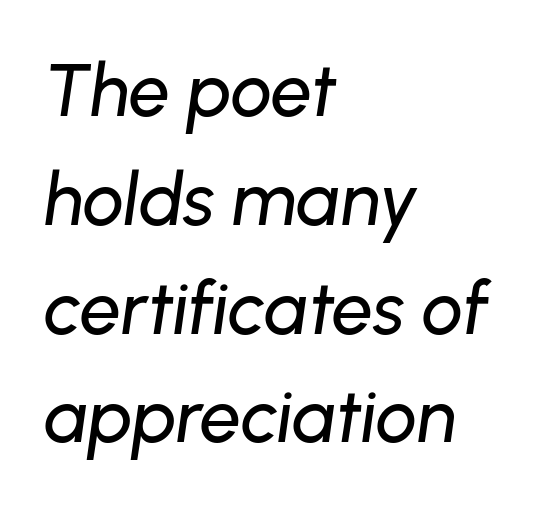
The image shows 73 px text type, italic (leaning right); set left-aligned, normal line spacing (1.49x), normal letter spacing, not underlined; low stroke contrast and a medium x-height.
